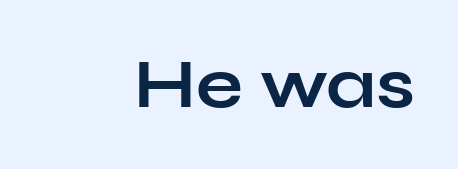
Q: Is the text bold? A: Yes.
Q: Is the text italic (slanted)? A: No, it is upright.
Q: Is the typeface a serif or a sans-serif typeface? A: Sans-serif.
Q: Is the text underlined? A: No.
Q: Is the spacing between letters normal or unusually wide? A: Normal.
Q: Width (condensed, normal, or wide)? A: Wide.
Q: Stroke contrast? A: Low.
Q: x-height? A: Medium.
Q: Monospaced? A: No.
